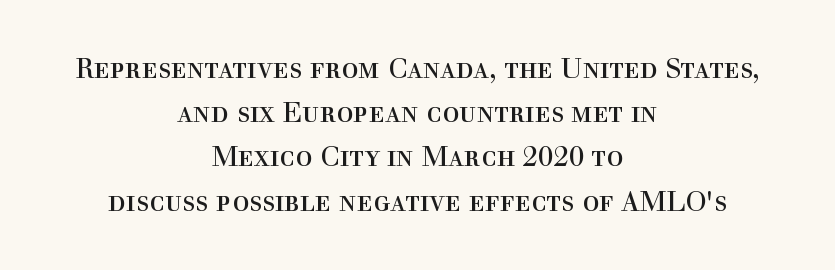
{"serif": "yes", "italic": "no", "bold": "no", "weight": "regular", "width": "normal", "x_height": "medium", "monospaced": "no", "underline": "no", "align": "center", "line_spacing": "normal", "line_spacing_ratio": 1.58, "letter_spacing": "normal", "letter_spacing_em": 0.0, "glyph_px": 28}
